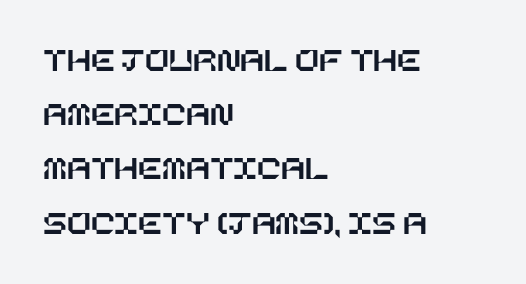
Normally led — the rows are evenly, conventionally spaced. Does the lettering tilt? It doesn't — this is upright. Reading down the block, your eye returns to a fixed left position each line. Beneath every word, the page is bare.
